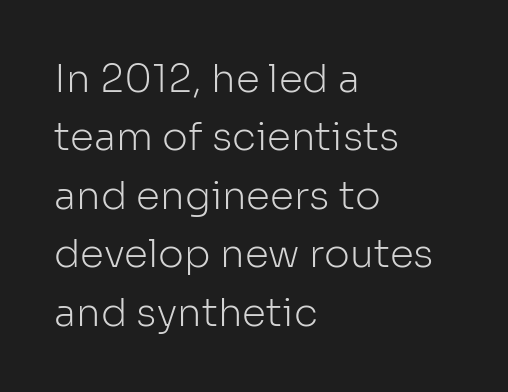
Characters remain perfectly vertical along every line. Classification — sans serif. These lines stack with their left ends in a neat column. A clean baseline with only descenders dipping below it. No extra ink here — the face is not bold. Do the characters align in a grid? No, the font is proportional.
